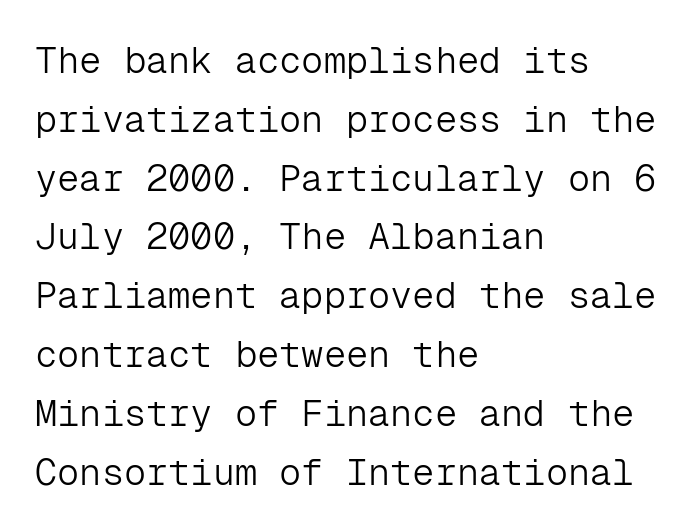
The letters march in equal steps, a hallmark of fixed-pitch type. The font sits on the lighter half of the weight spectrum, regular included. Short note: letters normally spaced. A sans-serif font was chosen for this passage. Only glyphs here, with clear space below each row. Successive baselines arrive at the customary interval.
